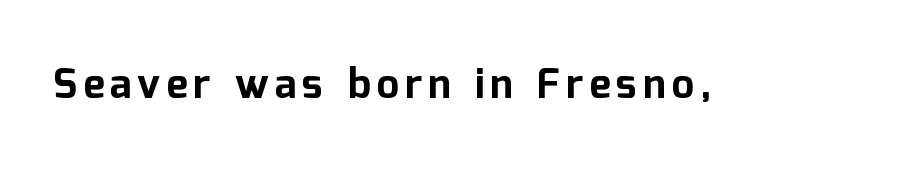
Q: Is the text bold? A: Yes.
Q: Is the text italic (slanted)? A: No, it is upright.
Q: Is the typeface a serif or a sans-serif typeface? A: Sans-serif.
Q: Is the text underlined? A: No.
Q: Width (condensed, normal, or wide)? A: Normal.
Q: Stroke contrast? A: Low.
Q: x-height? A: Medium.
Q: Monospaced? A: No.
